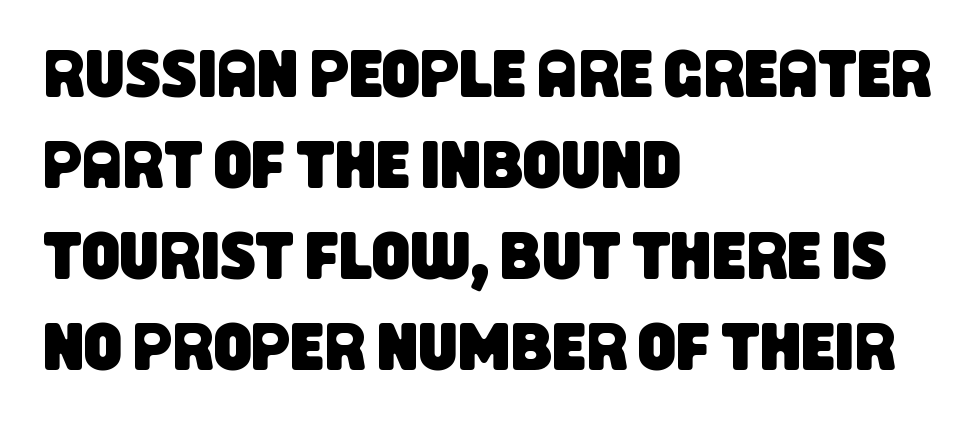
Q: Is the typeface a serif or a sans-serif typeface? A: Sans-serif.
Q: Is the text underlined? A: No.
Q: How is the paragraph aligned? A: Left-aligned.
Q: Is the spacing between letters normal or unusually wide? A: Normal.
Q: Is the spacing between lines tight, normal or loose? A: Normal.
Q: Width (condensed, normal, or wide)? A: Condensed.
Q: Stroke contrast? A: Low.
Q: x-height? A: Large.
Q: Monospaced? A: No.
